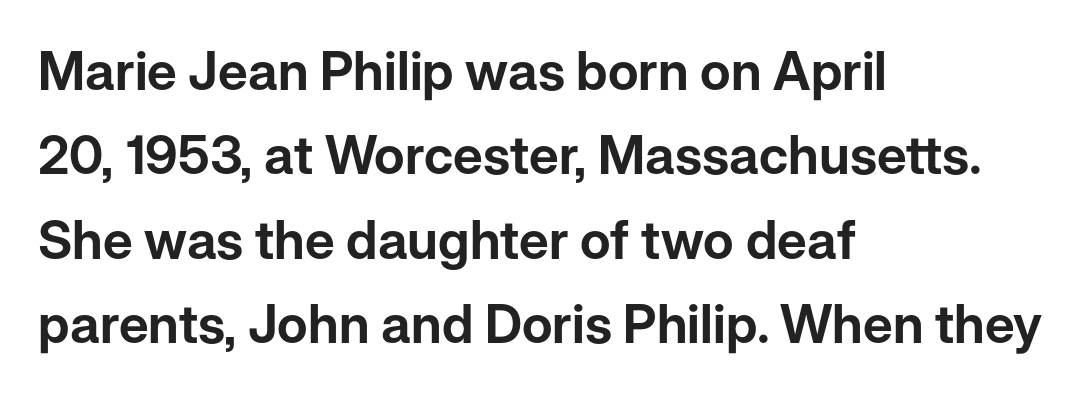
Words appear dense and cohesive because spacing is normal. Interline gaps are of average width in this sample. Only glyphs here, with clear space below each row. Ordinary non-slanted type is in use. This sample is left-justified, so line endings fall wherever the words run out.
